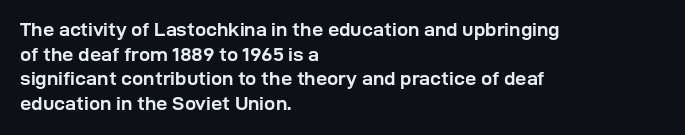
The foot of each line stays bare and open. The letters are bold, with thick, heavy strokes. The letters stand straight up with perfectly vertical stems. Compared with typical body copy, the letter spacing here is the same. These lines stack with their left ends in a neat column.
